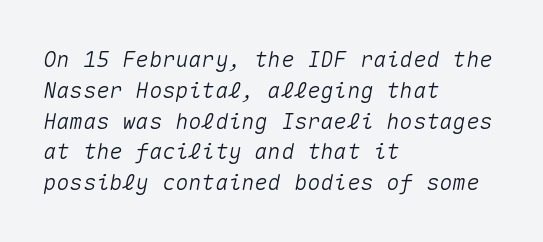
The image shows 22 px text type, italic (leaning right); set left-aligned, normal line spacing (1.4x), normal letter spacing, not underlined.
